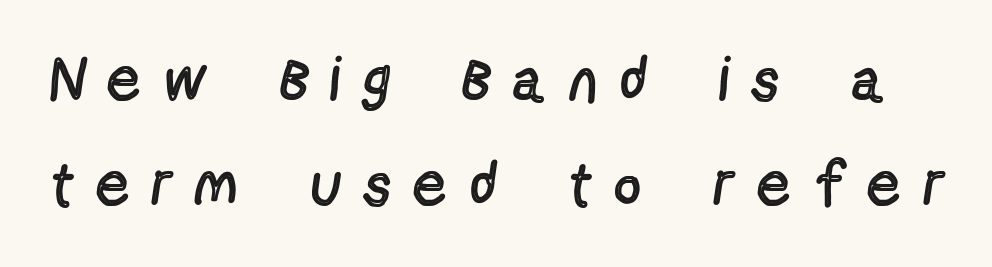
Q: Is the text bold? A: No.
Q: Is the typeface a serif or a sans-serif typeface? A: Sans-serif.
Q: Is the text underlined? A: No.
Q: Is the spacing between letters normal or unusually wide? A: Unusually wide.
Q: Is the spacing between lines tight, normal or loose? A: Normal.
Q: Width (condensed, normal, or wide)? A: Condensed.
Q: x-height? A: Medium.
Q: Monospaced? A: No.
